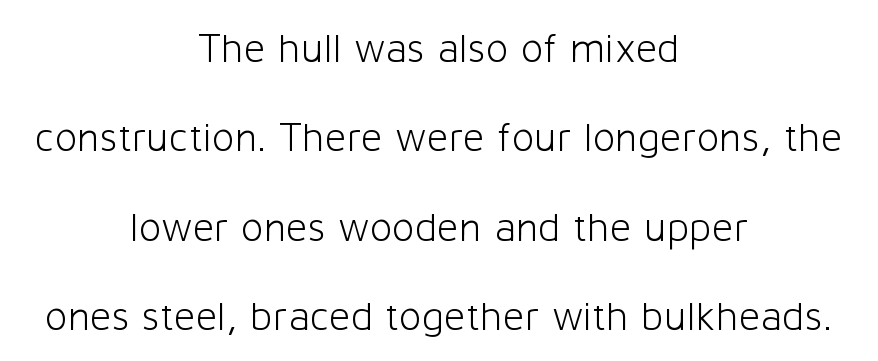
{"serif": "no", "italic": "no", "bold": "no", "weight": "light", "width": "normal", "stroke_contrast": "low", "x_height": "medium", "monospaced": "no", "underline": "no", "align": "center", "line_spacing": "loose", "line_spacing_ratio": 2.13, "letter_spacing": "normal", "letter_spacing_em": 0.0, "glyph_px": 42}
